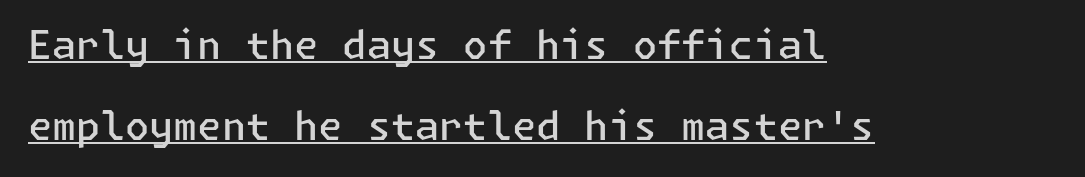
{"serif": "no", "italic": "no", "bold": "semi", "weight": "semibold", "width": "normal", "stroke_contrast": "low", "x_height": "medium", "underline": "yes", "align": "left", "line_spacing": "loose", "line_spacing_ratio": 2.07, "letter_spacing": "normal", "letter_spacing_em": 0.0, "glyph_px": 39}
